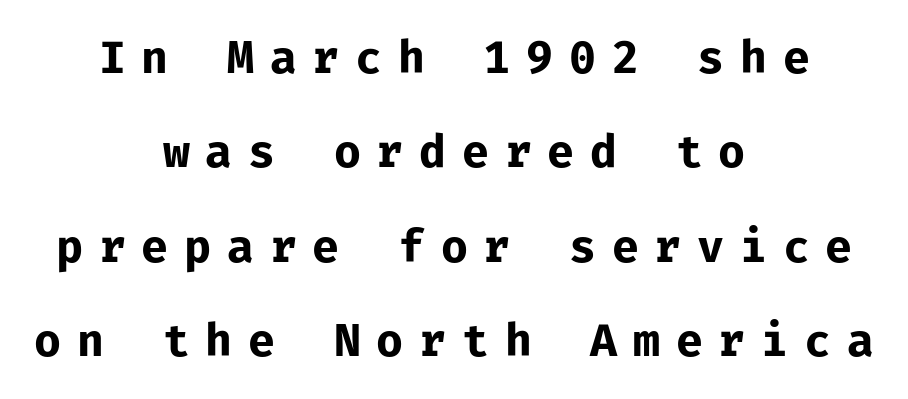
{"serif": "no", "italic": "no", "bold": "yes", "weight": "bold", "width": "normal", "stroke_contrast": "low", "x_height": "medium", "monospaced": "yes", "underline": "no", "align": "center", "line_spacing": "loose", "line_spacing_ratio": 2.1, "letter_spacing": "wide", "letter_spacing_em": 0.35, "glyph_px": 45}
